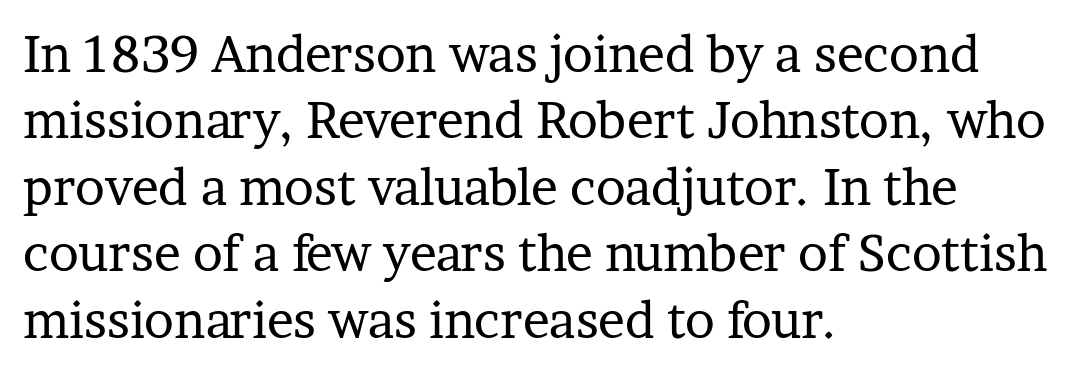
Q: Is the text bold? A: No.
Q: Is the text italic (slanted)? A: No, it is upright.
Q: Is the typeface a serif or a sans-serif typeface? A: Serif.
Q: Is the text underlined? A: No.
Q: How is the paragraph aligned? A: Left-aligned.
Q: Is the spacing between letters normal or unusually wide? A: Normal.
Q: Is the spacing between lines tight, normal or loose? A: Normal.
Q: Width (condensed, normal, or wide)? A: Normal.
Q: Stroke contrast? A: Low.
Q: x-height? A: Medium.
Q: Monospaced? A: No.
